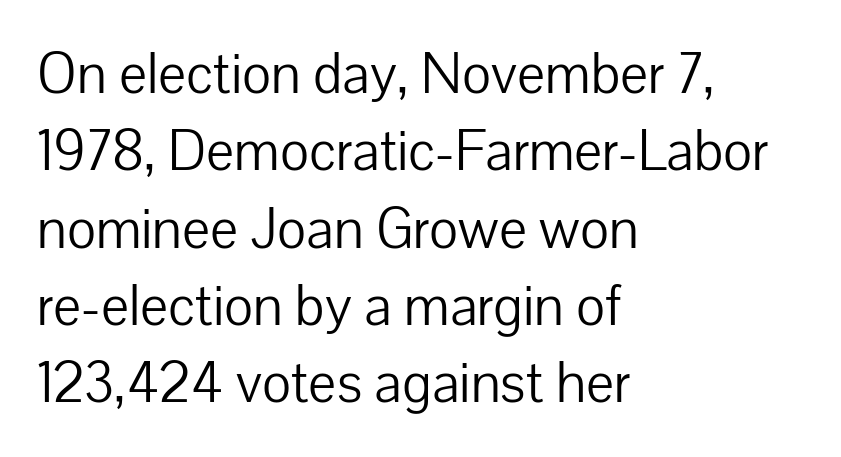
The image shows 56 px light sans-serif type, upright; set left-aligned, normal line spacing (1.38x), normal letter spacing, not underlined; low stroke contrast and a medium x-height.
